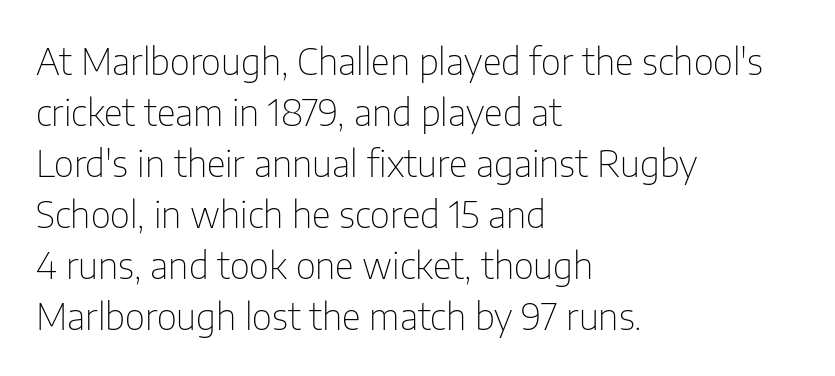
The image shows 37 px thin, condensed sans-serif type, upright; set left-aligned, normal line spacing (1.38x), normal letter spacing, not underlined; low stroke contrast and a medium x-height.
